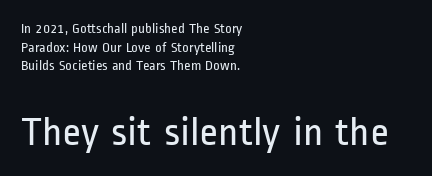
Words float on clear page, feet unadorned. The line-height multiplier appears to be the usual default. Observe the ordinary spacing: letters are neighbours, not strangers. The letters carry no serifs — their stems end cleanly without finishing strokes.
